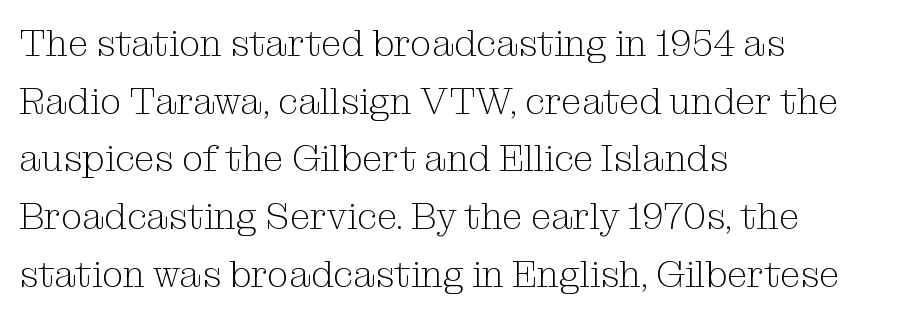
Does the leading feel generous? No, just average. A clean baseline with only descenders dipping below it. Observe the ordinary spacing: letters are neighbours, not strangers. Think of a printed novel: that variable character pitch is what you see here. The lines are quadded left. Look at the bottom of the vertical strokes: they flare into serifs here.
